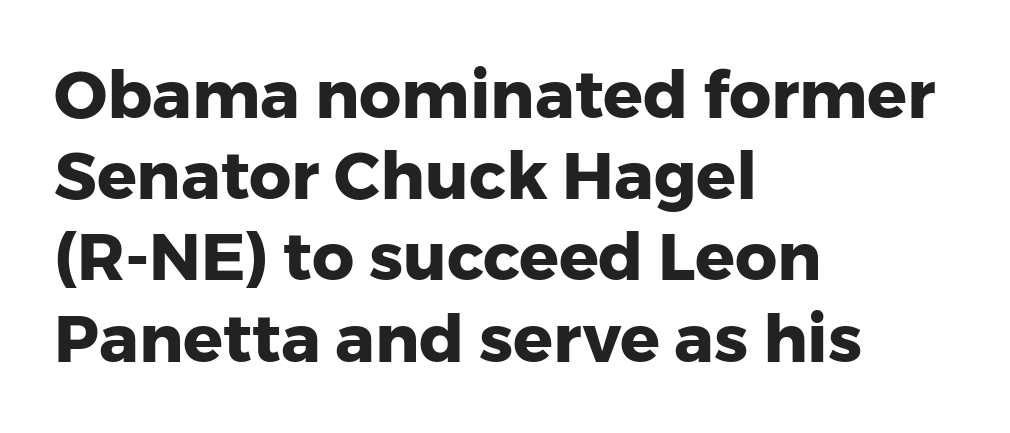
Q: Is the text bold? A: Yes.
Q: Is the text italic (slanted)? A: No, it is upright.
Q: Is the typeface a serif or a sans-serif typeface? A: Sans-serif.
Q: Is the text underlined? A: No.
Q: How is the paragraph aligned? A: Left-aligned.
Q: Is the spacing between letters normal or unusually wide? A: Normal.
Q: Width (condensed, normal, or wide)? A: Normal.
Q: Stroke contrast? A: Low.
Q: x-height? A: Medium.
Q: Monospaced? A: No.
